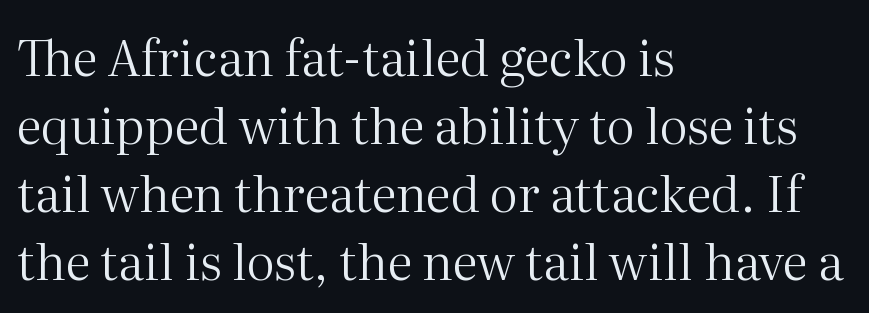
{"serif": "yes", "italic": "no", "bold": "no", "weight": "regular", "width": "normal", "stroke_contrast": "medium", "x_height": "medium", "monospaced": "no", "underline": "no", "align": "left", "line_spacing": "normal", "line_spacing_ratio": 1.36, "letter_spacing": "normal", "letter_spacing_em": 0.0, "glyph_px": 50}
